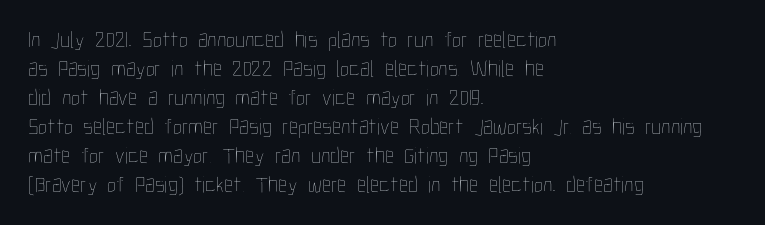
{"italic": "no", "bold": "no", "underline": "no", "align": "left", "line_spacing": "normal", "line_spacing_ratio": 1.26, "letter_spacing": "normal", "letter_spacing_em": 0.0, "glyph_px": 23}
